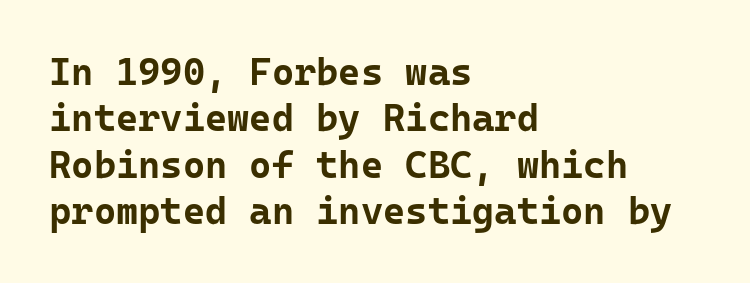
The image shows 38 px bold sans-serif type, upright; set left-aligned, line spacing 1.22x, normal letter spacing, not underlined; low stroke contrast and a medium x-height.
